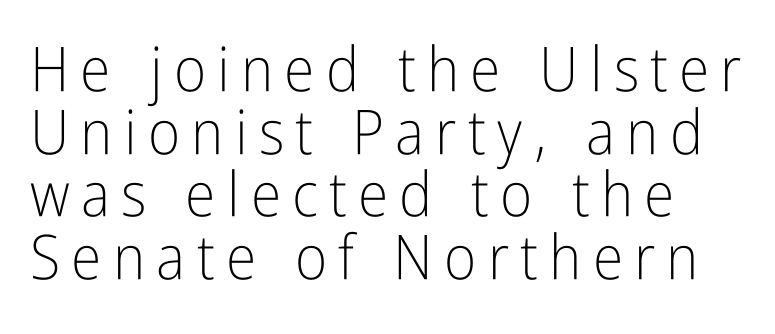
{"serif": "no", "italic": "no", "bold": "no", "weight": "light", "width": "condensed", "stroke_contrast": "low", "x_height": "medium", "monospaced": "no", "underline": "no", "line_spacing": "tight", "line_spacing_ratio": 1.01, "glyph_px": 62}
